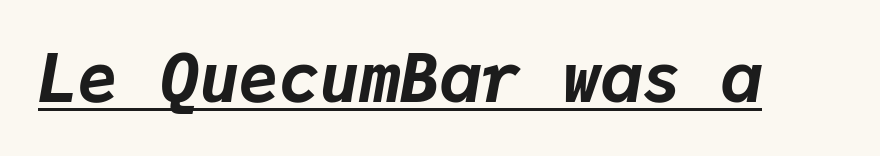
The face used here is monospaced, like something from a code editor. The face used here is rendered with its standard letterfit. Chunky letters — that's bold for sure. Does the lettering tilt? It does — this is italic. The lettering is marked with a stroke running underneath it.
